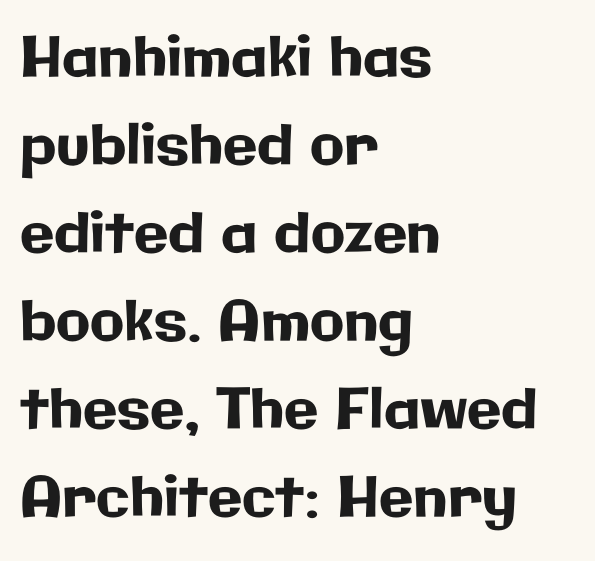
The image shows 56 px sans-serif type, upright; set left-aligned, normal line spacing (1.57x), normal letter spacing, not underlined; low stroke contrast and a medium x-height.
